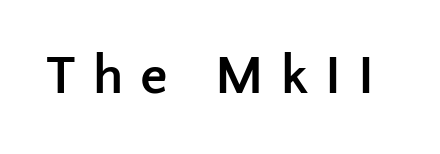
Q: Is the text bold? A: Yes.
Q: Is the text italic (slanted)? A: No, it is upright.
Q: Is the typeface a serif or a sans-serif typeface? A: Sans-serif.
Q: Is the text underlined? A: No.
Q: Is the spacing between letters normal or unusually wide? A: Unusually wide.
Q: Width (condensed, normal, or wide)? A: Normal.
Q: Stroke contrast? A: Low.
Q: x-height? A: Medium.
Q: Monospaced? A: No.
